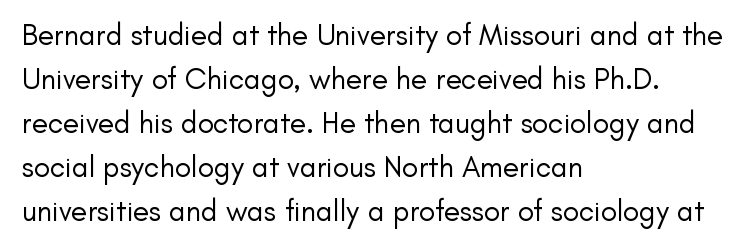
Unlike italic type, these characters show no tilt at all. The line texture is even and compact thanks to regular tracking. These lines are rendered in a variable-pitch font. The lines sit at an ordinary, default distance from one another. I'd call this a sans setting — the letters go barefoot. Which margin do the lines hug? The left one — the right edge is uneven.
